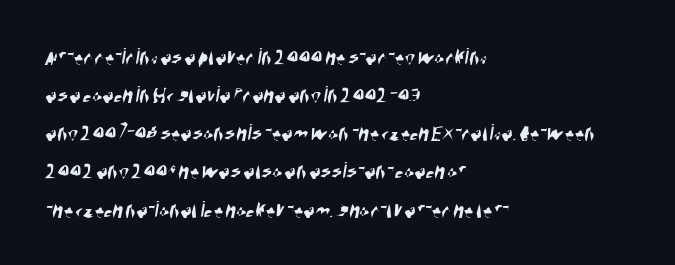
The paragraph has a hard left edge and a soft right edge. Underlining? Definitely not there. The gaps between neighbouring characters are ordinary and unremarkable. Baseline-to-baseline distance is the conventional proportion of letter height.
